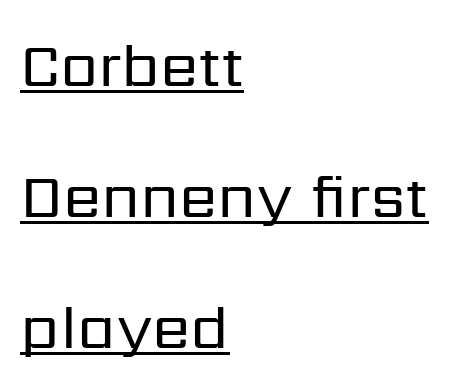
{"serif": "no", "italic": "no", "bold": "no", "weight": "regular", "width": "normal", "stroke_contrast": "low", "x_height": "medium", "monospaced": "no", "underline": "yes", "align": "left", "line_spacing": "loose", "line_spacing_ratio": 2.11, "letter_spacing": "normal", "letter_spacing_em": 0.0, "glyph_px": 62}
